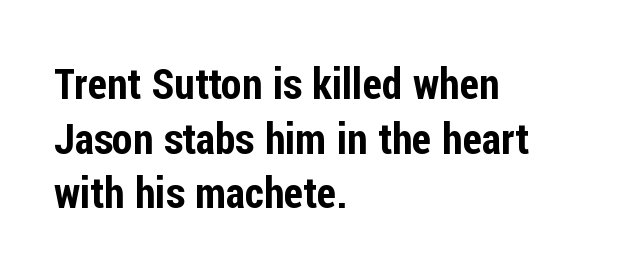
The image shows 42 px condensed sans-serif type, upright; set left-aligned, normal line spacing (1.3x), normal letter spacing, not underlined; low stroke contrast and a medium x-height.
